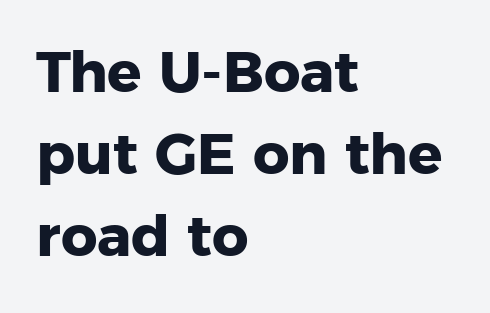
{"serif": "no", "italic": "no", "bold": "yes", "weight": "heavy", "width": "normal", "stroke_contrast": "low", "x_height": "medium", "monospaced": "no", "underline": "no", "align": "left", "line_spacing": "normal", "line_spacing_ratio": 1.44, "letter_spacing": "normal", "letter_spacing_em": 0.0, "glyph_px": 57}
